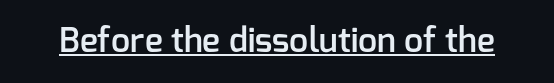
The image shows 34 px semibold sans-serif type, upright; set normal letter spacing, underlined; low stroke contrast and a medium x-height.
